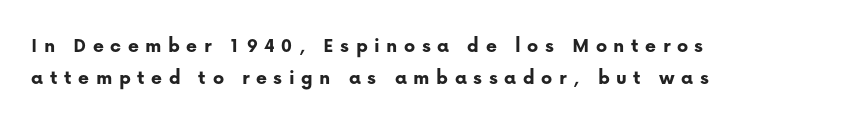
{"italic": "no", "bold": "yes", "underline": "no", "align": "left", "line_spacing": "normal", "line_spacing_ratio": 1.52, "letter_spacing": "wide", "letter_spacing_em": 0.31, "glyph_px": 21}
